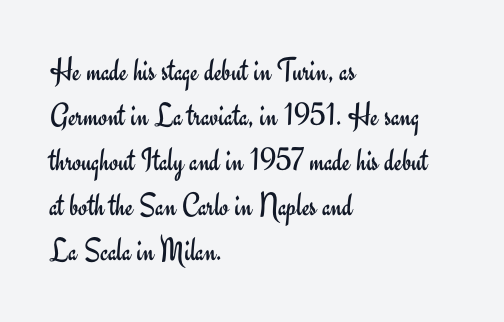
The face used here is a sans, in the tradition of grotesques and geometrics. Letter spacing: default. Leading: standard. Plain, unruled lines of type. Think of a printed novel: that variable character pitch is what you see here.
